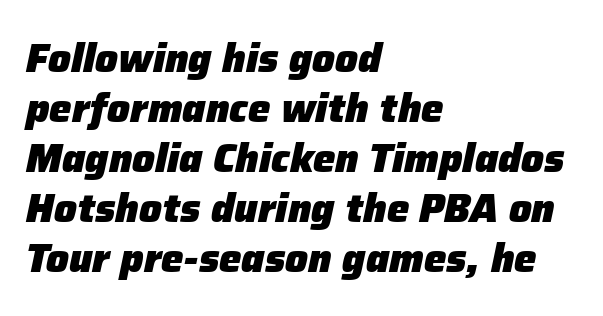
Q: Is the text bold? A: Yes.
Q: Is the text italic (slanted)? A: Yes, it leans right by about 12 degrees.
Q: Is the text underlined? A: No.
Q: How is the paragraph aligned? A: Left-aligned.
Q: Is the spacing between letters normal or unusually wide? A: Normal.
Q: Is the spacing between lines tight, normal or loose? A: Normal.
Q: Width (condensed, normal, or wide)? A: Normal.
Q: Stroke contrast? A: Low.
Q: x-height? A: Medium.
Q: Monospaced? A: No.
